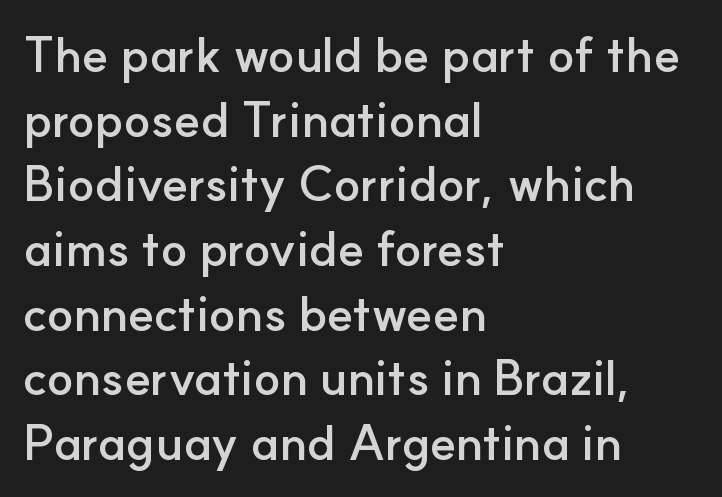
Q: Is the text bold? A: Yes.
Q: Is the text italic (slanted)? A: No, it is upright.
Q: Is the typeface a serif or a sans-serif typeface? A: Sans-serif.
Q: Is the text underlined? A: No.
Q: How is the paragraph aligned? A: Left-aligned.
Q: Is the spacing between letters normal or unusually wide? A: Normal.
Q: Is the spacing between lines tight, normal or loose? A: Normal.
Q: Width (condensed, normal, or wide)? A: Normal.
Q: Stroke contrast? A: Low.
Q: x-height? A: Small.
Q: Monospaced? A: No.
